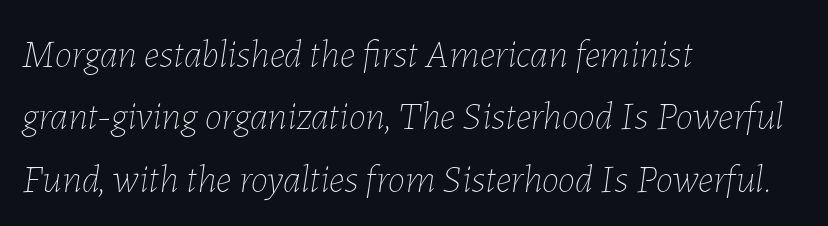
The image shows 39 px thin type, italic (leaning right); set left-aligned, normal line spacing (1.6x), normal letter spacing, not underlined; low stroke contrast and a medium x-height.
